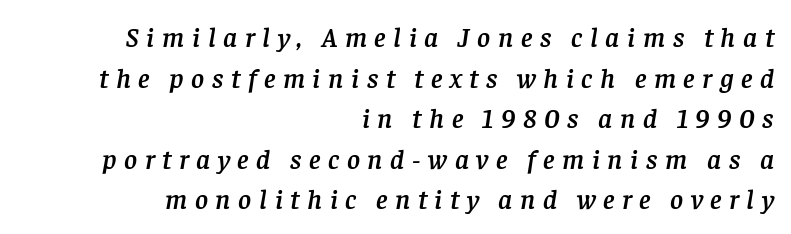
The image shows 28 px serif type, italic (leaning right); set right-aligned, normal line spacing (1.45x), unusually wide letter spacing (+0.27 em), not underlined; low stroke contrast and a large x-height.
